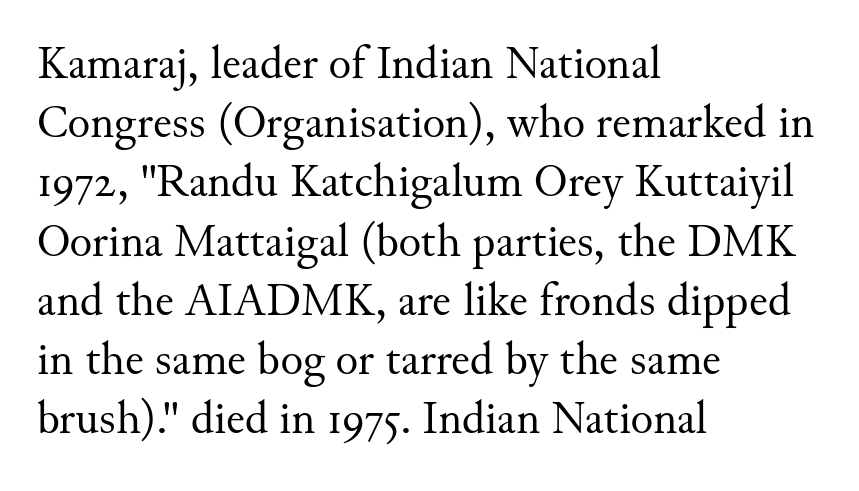
Q: Is the text bold? A: No.
Q: Is the text italic (slanted)? A: No, it is upright.
Q: Is the typeface a serif or a sans-serif typeface? A: Serif.
Q: Is the text underlined? A: No.
Q: How is the paragraph aligned? A: Left-aligned.
Q: Is the spacing between letters normal or unusually wide? A: Normal.
Q: Is the spacing between lines tight, normal or loose? A: Normal.
Q: Width (condensed, normal, or wide)? A: Normal.
Q: Stroke contrast? A: Medium.
Q: x-height? A: Small.
Q: Monospaced? A: No.
